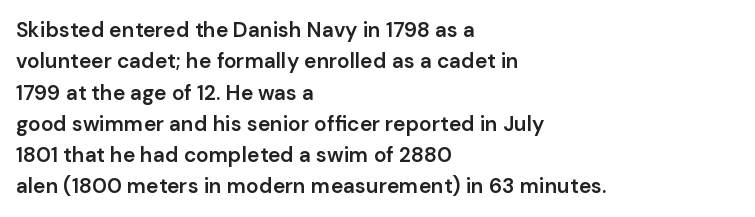
Q: Is the text bold? A: Semi-bold.
Q: Is the text italic (slanted)? A: No, it is upright.
Q: Is the text underlined? A: No.
Q: How is the paragraph aligned? A: Left-aligned.
Q: Is the spacing between letters normal or unusually wide? A: Normal.
Q: Is the spacing between lines tight, normal or loose? A: Normal.
